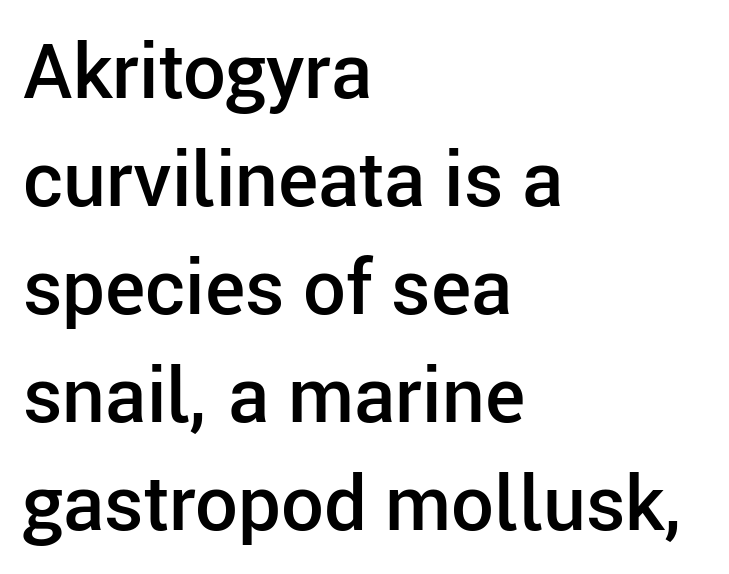
Q: Is the text bold? A: Semi-bold.
Q: Is the text italic (slanted)? A: No, it is upright.
Q: Is the typeface a serif or a sans-serif typeface? A: Sans-serif.
Q: Is the text underlined? A: No.
Q: How is the paragraph aligned? A: Left-aligned.
Q: Is the spacing between letters normal or unusually wide? A: Normal.
Q: Is the spacing between lines tight, normal or loose? A: Normal.
Q: Width (condensed, normal, or wide)? A: Normal.
Q: Stroke contrast? A: Low.
Q: x-height? A: Medium.
Q: Monospaced? A: No.
